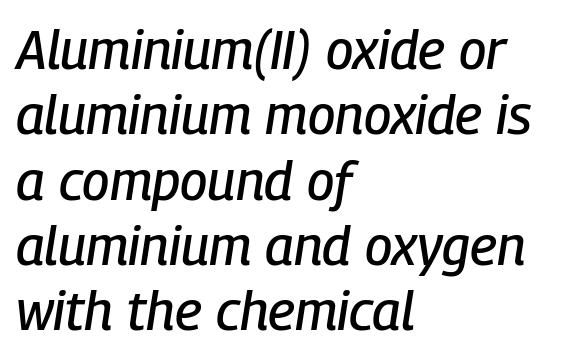
{"italic": "yes", "lean": "right", "slant_degrees": 9, "width": "condensed", "stroke_contrast": "low", "x_height": "medium", "monospaced": "no", "underline": "no", "align": "left", "line_spacing_ratio": 1.21, "letter_spacing": "normal", "letter_spacing_em": 0.0, "glyph_px": 54}
